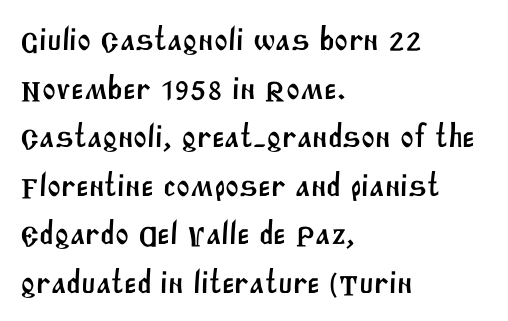
{"serif": "no", "width": "normal", "stroke_contrast": "medium", "x_height": "large", "monospaced": "no", "underline": "no", "align": "left", "line_spacing": "normal", "line_spacing_ratio": 1.47, "letter_spacing": "normal", "letter_spacing_em": 0.0, "glyph_px": 33}
